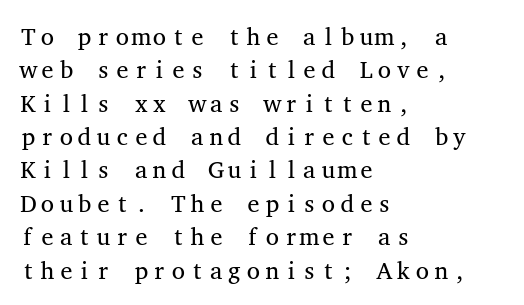
Q: Is the text bold? A: No.
Q: Is the text italic (slanted)? A: No, it is upright.
Q: Is the text underlined? A: No.
Q: How is the paragraph aligned? A: Left-aligned.
Q: Is the spacing between letters normal or unusually wide? A: Normal.
Q: Is the spacing between lines tight, normal or loose? A: Normal.
